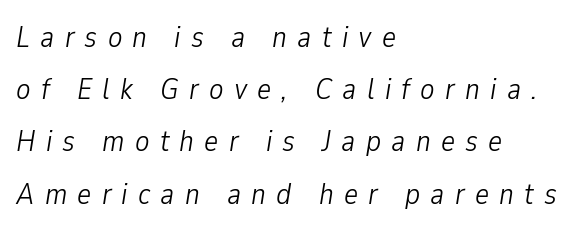
These lines stack with their left ends in a neat column. The tracking jumps out immediately: characters are airy and widely separated. These glyphs show unthickened strokes, regular width or finer. The face used here is proportionally spaced, like ordinary book or web type. Style check: oblique. A bare baseline throughout the passage.
